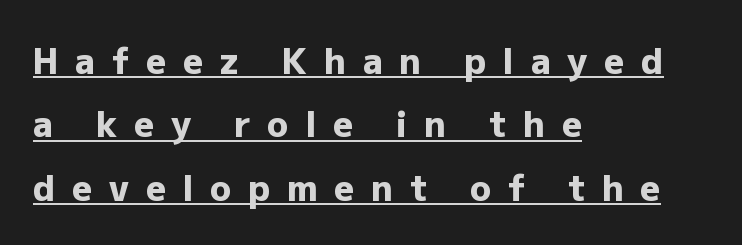
{"serif": "no", "italic": "no", "bold": "yes", "weight": "heavy", "width": "normal", "stroke_contrast": "low", "x_height": "medium", "monospaced": "no", "underline": "yes", "align": "left", "line_spacing_ratio": 1.81, "letter_spacing": "wide", "letter_spacing_em": 0.48, "glyph_px": 35}
